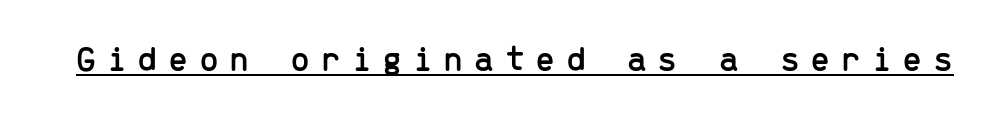
{"serif": "no", "italic": "no", "width": "normal", "stroke_contrast": "low", "x_height": "medium", "monospaced": "yes", "underline": "yes", "letter_spacing": "wide", "letter_spacing_em": 0.29, "glyph_px": 36}
